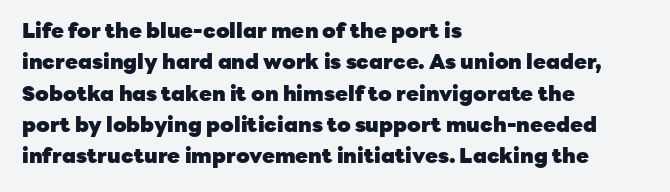
The image shows 21 px bold type, upright; set left-aligned, normal line spacing (1.49x), normal letter spacing, not underlined.
